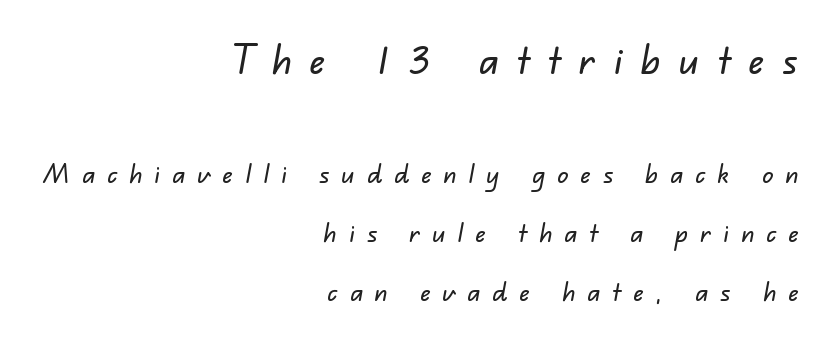
{"serif": "no", "width": "normal", "stroke_contrast": "low", "x_height": "small", "monospaced": "no", "underline": "no", "align": "right", "line_spacing": "loose", "line_spacing_ratio": 2.19, "letter_spacing": "wide", "letter_spacing_em": 0.45, "larger_block": "first", "size_ratio": 1.52, "glyph_px": 41}
